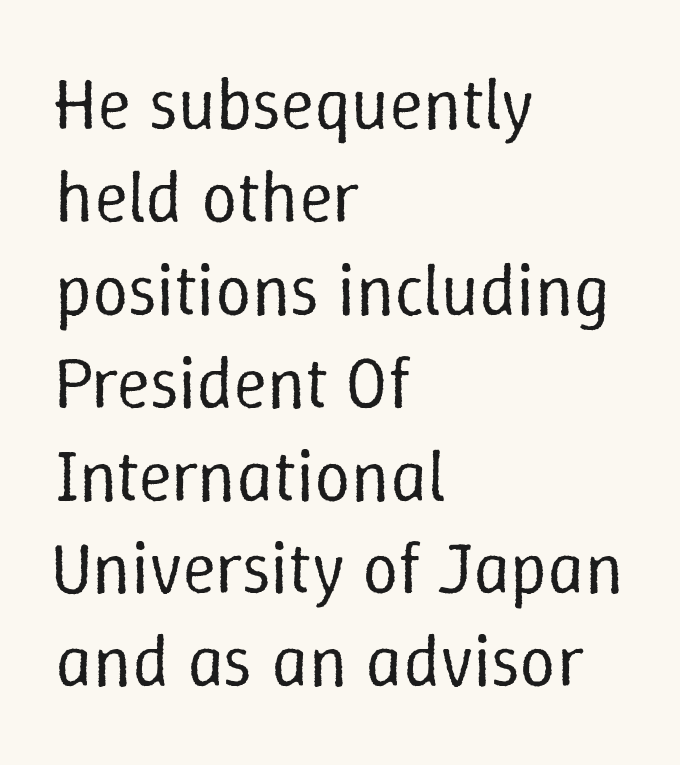
The image shows 72 px regular-weight type, upright; set left-aligned, normal line spacing (1.29x), normal letter spacing, not underlined; low stroke contrast and a medium x-height.
